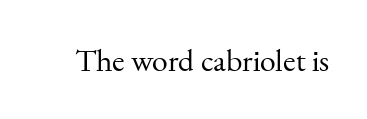
Between one letter and the next there's only the usual sliver of space. Little horizontal feet cap the strokes, marking this as serif type. The strokes carry an ordinary text weight at most. Style check: upright. The zone under the glyphs is completely vacant.
